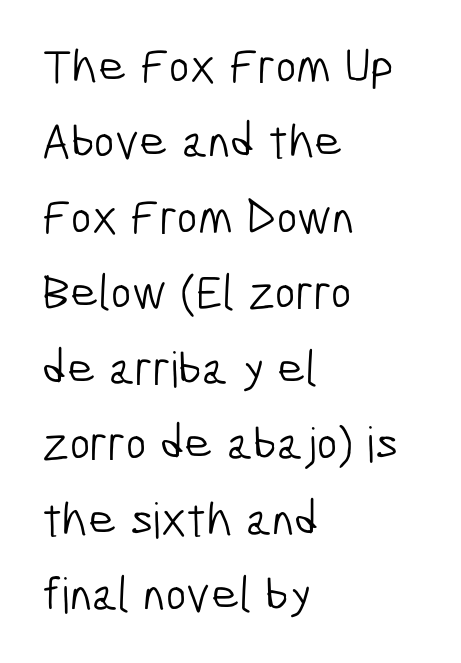
Q: Is the text bold? A: No.
Q: Is the typeface a serif or a sans-serif typeface? A: Sans-serif.
Q: Is the text underlined? A: No.
Q: How is the paragraph aligned? A: Left-aligned.
Q: Is the spacing between letters normal or unusually wide? A: Normal.
Q: Is the spacing between lines tight, normal or loose? A: Normal.
Q: Width (condensed, normal, or wide)? A: Condensed.
Q: Stroke contrast? A: Low.
Q: x-height? A: Medium.
Q: Monospaced? A: No.
